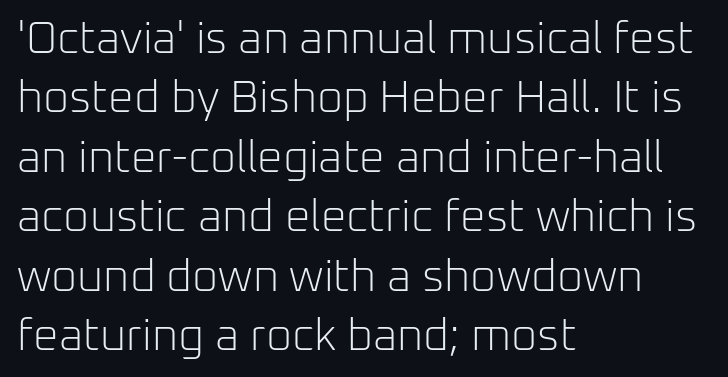
The image shows 45 px light sans-serif type, upright; set left-aligned, normal line spacing (1.32x), normal letter spacing, not underlined; low stroke contrast and a medium x-height.
